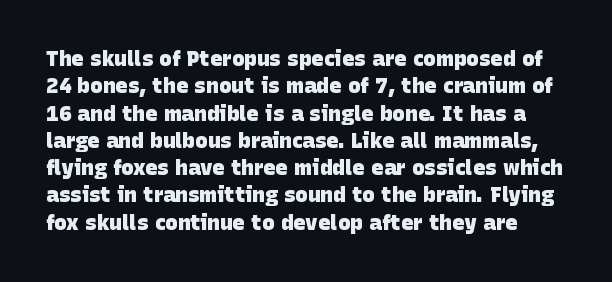
Q: Is the text bold? A: Yes.
Q: Is the text underlined? A: No.
Q: Is the spacing between letters normal or unusually wide? A: Normal.
Q: Is the spacing between lines tight, normal or loose? A: Normal.
